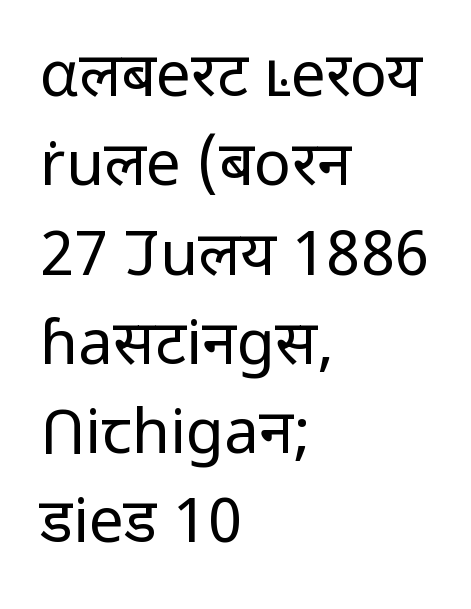
The vertical gap from one line to the next is medium. Posture: vertical. Alignment: flush left. Summary of weight: not heavy and not bold.
